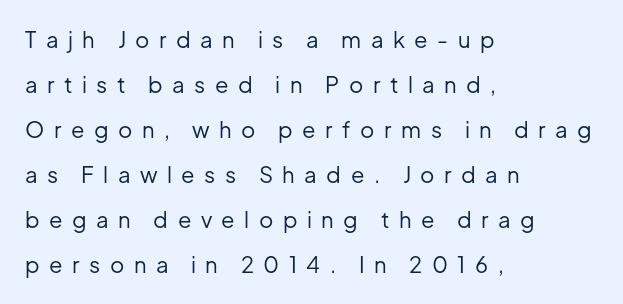
Designer's note — italics off, roman on. Each stroke keeps to a modest, everyday thickness or less. Tracking value appears strongly positive — letters spread wide. Plain, unruled lines of type. These lines stack with their left ends in a neat column.
